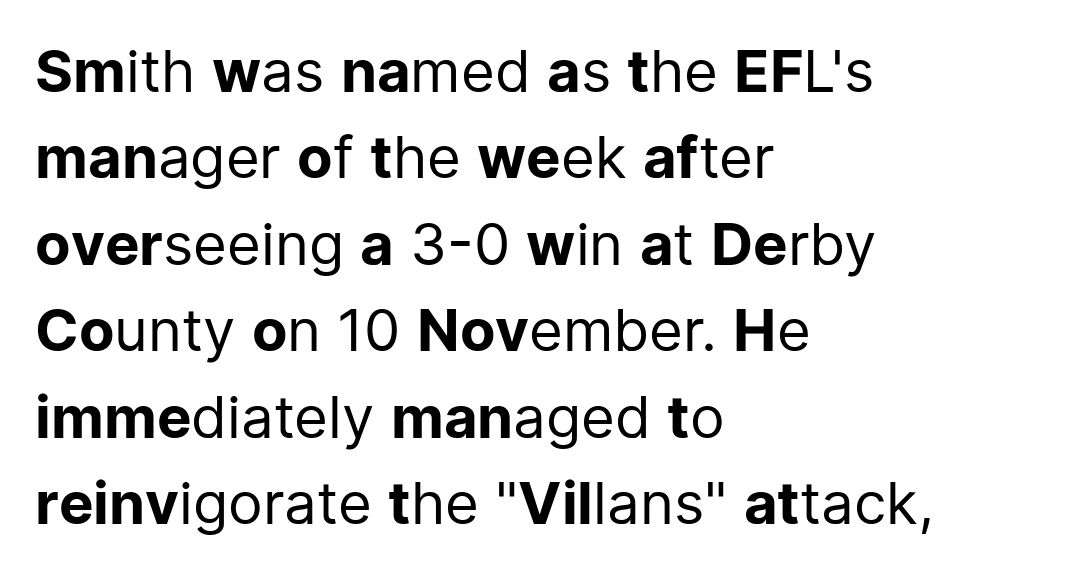
The image shows 58 px regular-weight sans-serif type, upright; set left-aligned, normal line spacing (1.49x), normal letter spacing, not underlined; low stroke contrast and a medium x-height.
